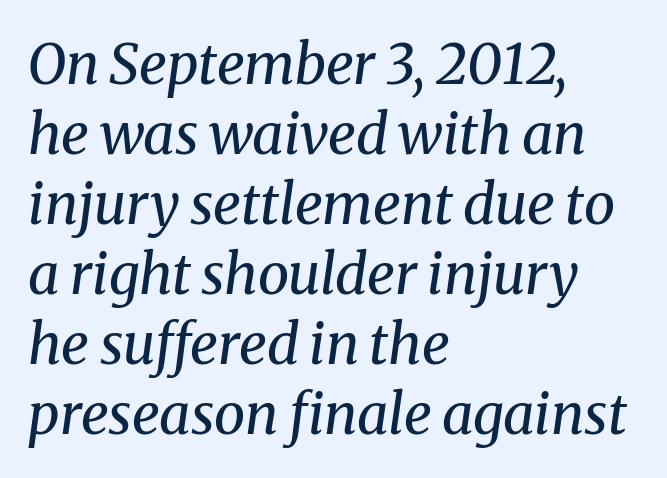
The image shows 56 px regular-weight serif type, italic (leaning right); set left-aligned, normal line spacing (1.25x), normal letter spacing, not underlined; medium stroke contrast and a medium x-height.
